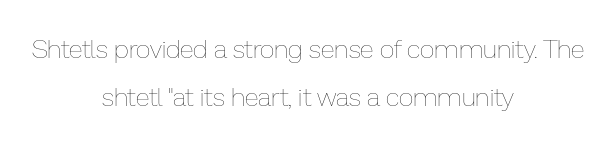
The image shows 26 px text type, upright; set centered, line spacing 1.84x, normal letter spacing, not underlined.
